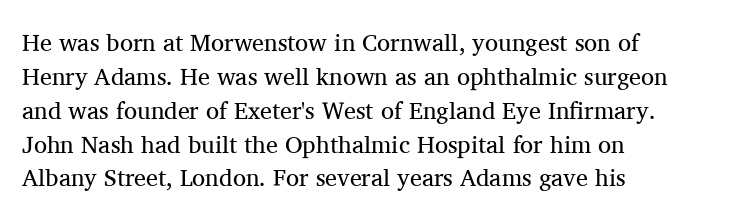
{"italic": "no", "bold": "no", "underline": "no", "align": "left", "line_spacing": "normal", "line_spacing_ratio": 1.41, "letter_spacing": "normal", "letter_spacing_em": 0.0, "glyph_px": 24}
